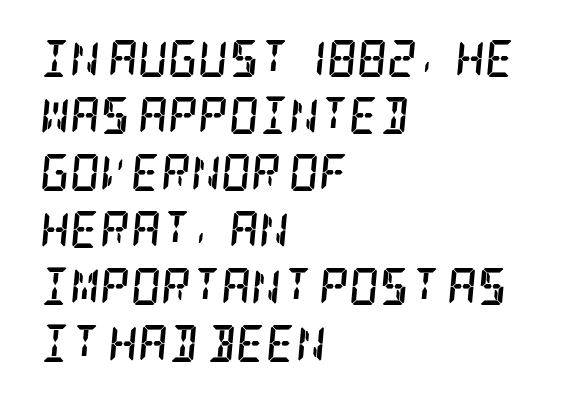
The image shows 37 px semibold, condensed serif type, italic (leaning right); set left-aligned, normal line spacing (1.54x), normal letter spacing, not underlined; low stroke contrast and a large x-height.
